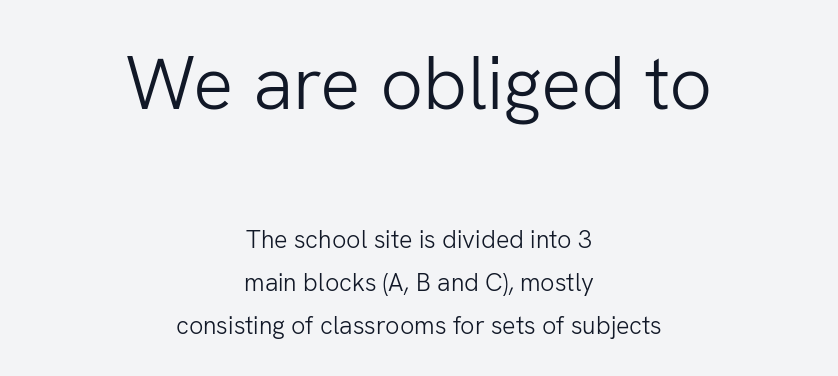
Q: Is the text bold? A: No.
Q: Is the text italic (slanted)? A: No, it is upright.
Q: Is the typeface a serif or a sans-serif typeface? A: Sans-serif.
Q: Is the text underlined? A: No.
Q: How is the paragraph aligned? A: Centered.
Q: Is the spacing between letters normal or unusually wide? A: Normal.
Q: Which block of text is set in a larger size, the first (top) or the second (bottom)? A: The first (top) one.
Q: Width (condensed, normal, or wide)? A: Normal.
Q: Stroke contrast? A: Low.
Q: x-height? A: Medium.
Q: Monospaced? A: No.
